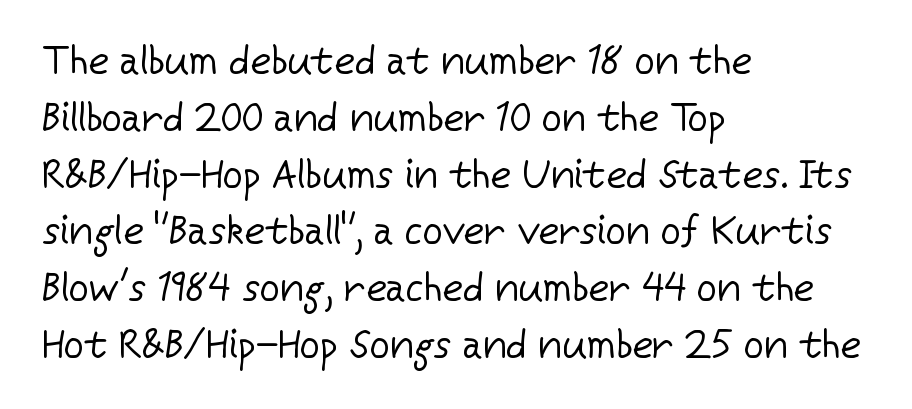
Is the type heavy? It reads as light-to-regular instead. Think of a printed novel: that variable character pitch is what you see here. This rendering employs a face without finishing strokes, i.e., a sans-serif. A roman cut, with each character standing at attention.
